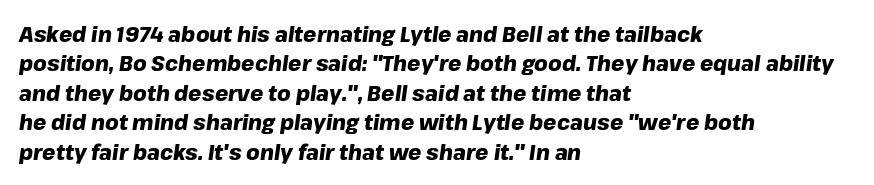
Q: Is the text bold? A: Yes.
Q: Is the text italic (slanted)? A: Yes, it leans right by about 8 degrees.
Q: Is the text underlined? A: No.
Q: How is the paragraph aligned? A: Left-aligned.
Q: Is the spacing between letters normal or unusually wide? A: Normal.
Q: Is the spacing between lines tight, normal or loose? A: Normal.
